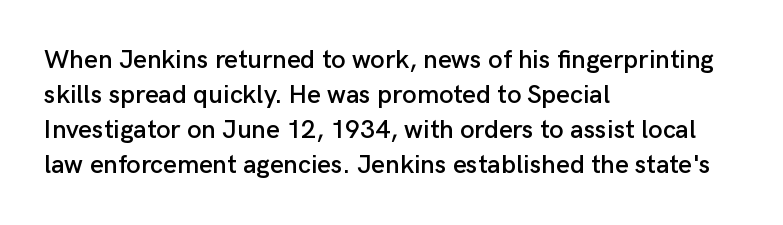
Q: Is the text italic (slanted)? A: No, it is upright.
Q: Is the text underlined? A: No.
Q: How is the paragraph aligned? A: Left-aligned.
Q: Is the spacing between letters normal or unusually wide? A: Normal.
Q: Is the spacing between lines tight, normal or loose? A: Normal.
